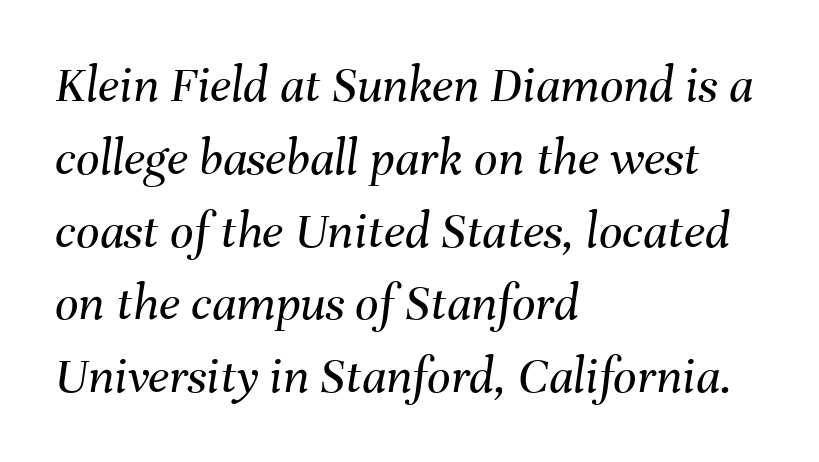
The image shows 52 px regular-weight type, italic (leaning right); set left-aligned, normal line spacing (1.4x), normal letter spacing, not underlined; medium stroke contrast and a medium x-height.
